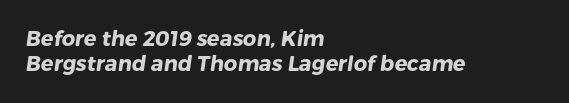
{"bold": "yes", "underline": "no", "align": "left", "line_spacing_ratio": 1.21, "letter_spacing": "normal", "letter_spacing_em": 0.0, "glyph_px": 21}
